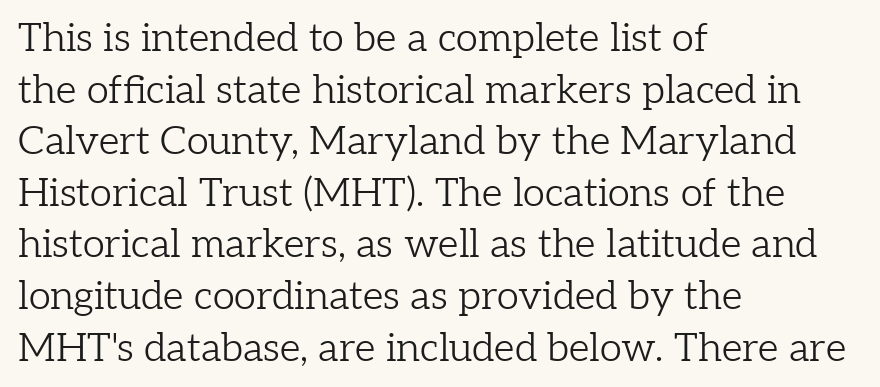
Character widths vary here, with narrow letters taking less room than wide ones. Every character sits straight up, as roman type does. Unlike a clean sans, this face finishes its strokes with serifs. Words appear dense and cohesive because spacing is normal. Underline: absent. Leading matches the norm, producing a regular column.
